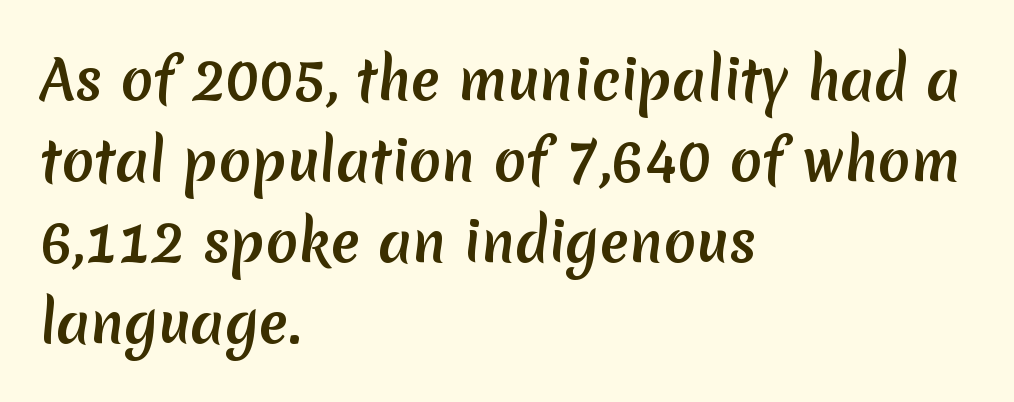
The image shows 54 px sans-serif type; set left-aligned, normal line spacing (1.5x), normal letter spacing, not underlined; medium stroke contrast and a medium x-height.
